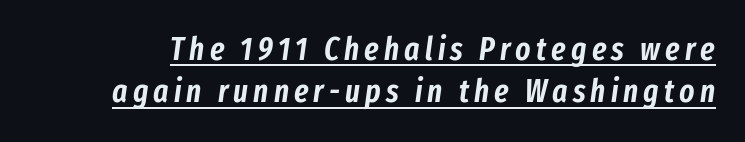
The image shows 32 px condensed type, italic (leaning right); set normal line spacing (1.32x), underlined; low stroke contrast and a medium x-height.
